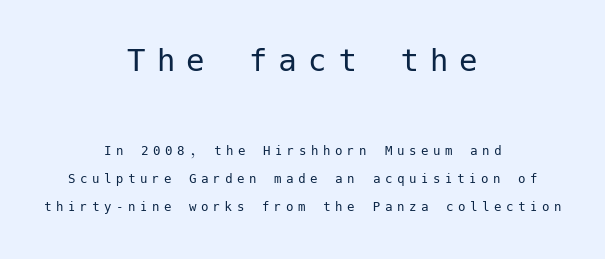
{"serif": "no", "italic": "no", "bold": "no", "weight": "regular", "width": "normal", "stroke_contrast": "low", "x_height": "medium", "underline": "no", "align": "center", "line_spacing_ratio": 1.89, "letter_spacing": "wide", "letter_spacing_em": 0.3, "larger_block": "first", "size_ratio": 2.47, "glyph_px": 37}
